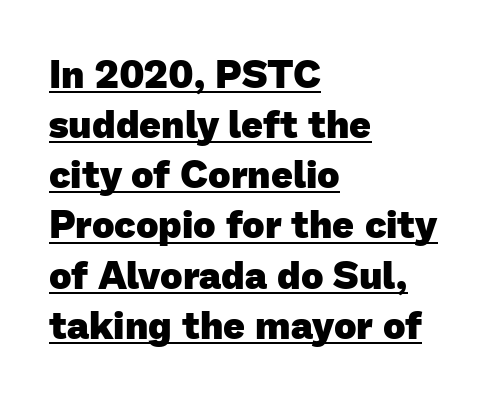
Baseline-to-baseline distance is the conventional proportion of letter height. The passage shown is typed in a proportional face where columns would drift. What decoration does the sample have? An underline. This sample uses a sans-serif face. The lines are quadded left.
